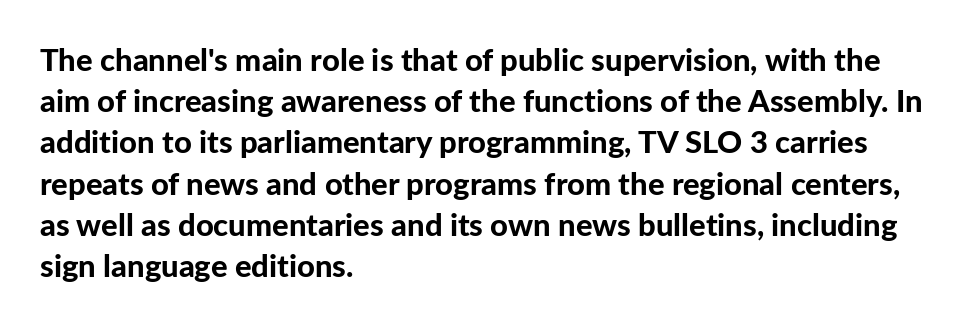
Q: Is the text bold? A: Yes.
Q: Is the text italic (slanted)? A: No, it is upright.
Q: Is the typeface a serif or a sans-serif typeface? A: Sans-serif.
Q: Is the text underlined? A: No.
Q: How is the paragraph aligned? A: Left-aligned.
Q: Is the spacing between letters normal or unusually wide? A: Normal.
Q: Is the spacing between lines tight, normal or loose? A: Normal.
Q: Width (condensed, normal, or wide)? A: Normal.
Q: Stroke contrast? A: Low.
Q: x-height? A: Medium.
Q: Monospaced? A: No.
